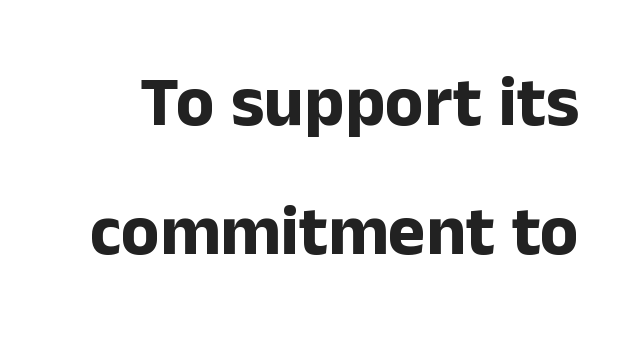
Q: Is the text bold? A: Yes.
Q: Is the text italic (slanted)? A: No, it is upright.
Q: Is the typeface a serif or a sans-serif typeface? A: Sans-serif.
Q: Is the text underlined? A: No.
Q: Is the spacing between letters normal or unusually wide? A: Normal.
Q: Width (condensed, normal, or wide)? A: Normal.
Q: Stroke contrast? A: Low.
Q: x-height? A: Medium.
Q: Monospaced? A: No.
